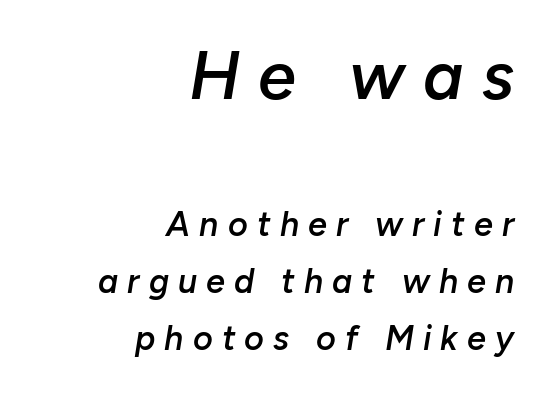
The image shows 68 px semibold type, italic (leaning right); set right-aligned, normal line spacing (1.68x), unusually wide letter spacing (+0.27 em), not underlined; the first (top) block is 2.0x larger; low stroke contrast and a medium x-height.
